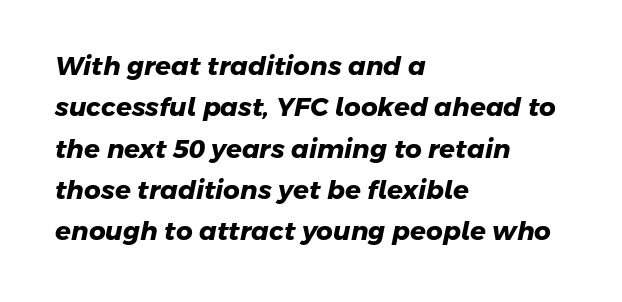
{"bold": "yes", "underline": "no", "align": "left", "line_spacing": "normal", "line_spacing_ratio": 1.59, "letter_spacing": "normal", "letter_spacing_em": 0.0, "glyph_px": 26}
